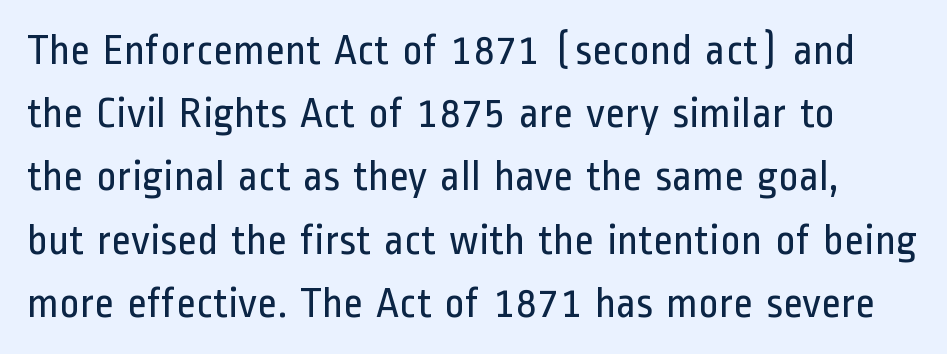
{"serif": "no", "italic": "no", "bold": "no", "weight": "regular", "width": "condensed", "stroke_contrast": "low", "x_height": "medium", "monospaced": "no", "underline": "no", "line_spacing": "normal", "line_spacing_ratio": 1.47, "letter_spacing": "normal", "letter_spacing_em": 0.0, "glyph_px": 43}
